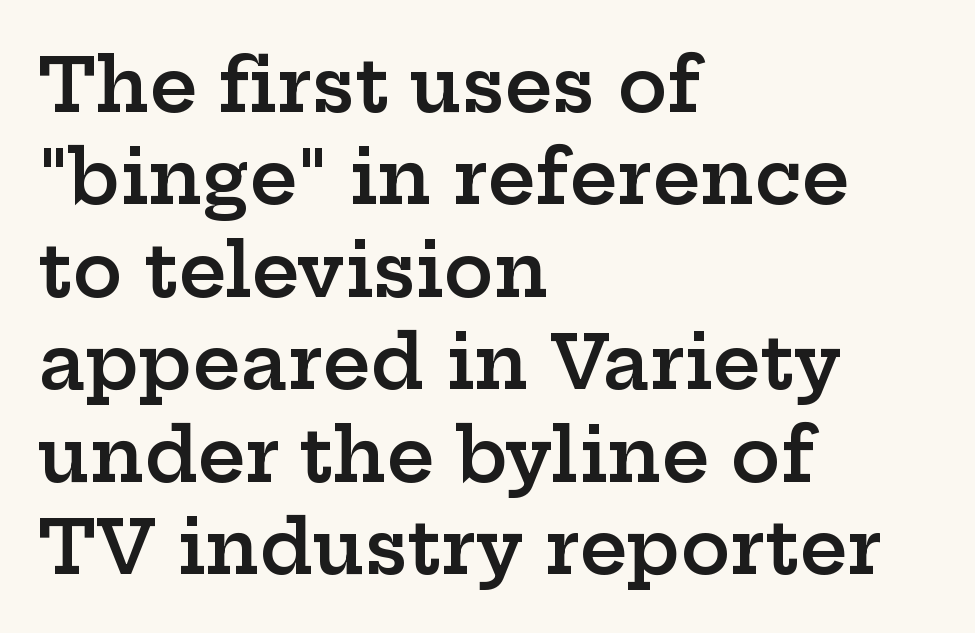
Style check: upright. The typeface chosen for these lines features serifs. Honestly, the row spacing looks completely unremarkable. Casual observation: everything's shoved over to the left.
